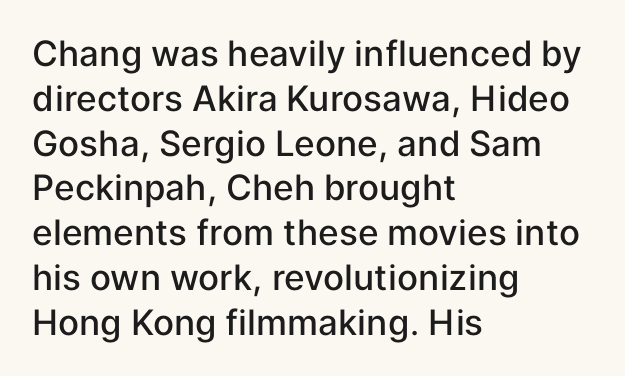
{"serif": "no", "italic": "no", "bold": "semi", "weight": "semibold", "width": "normal", "stroke_contrast": "low", "x_height": "medium", "monospaced": "no", "underline": "no", "align": "left", "line_spacing": "normal", "line_spacing_ratio": 1.28, "letter_spacing": "normal", "letter_spacing_em": 0.0, "glyph_px": 35}
